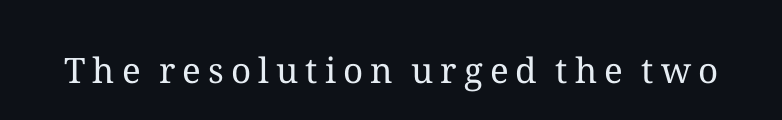
{"italic": "no", "bold": "no", "weight": "regular", "width": "normal", "stroke_contrast": "medium", "x_height": "medium", "monospaced": "no", "underline": "no", "letter_spacing": "wide", "letter_spacing_em": 0.2, "glyph_px": 35}
